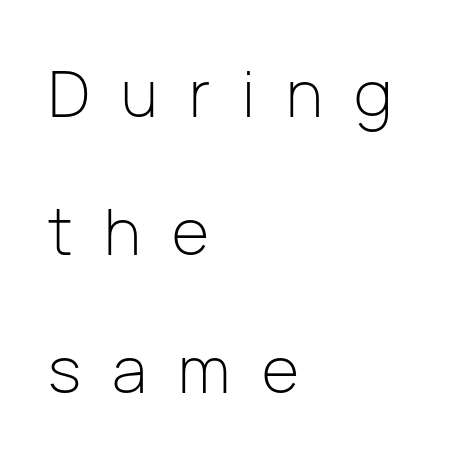
{"serif": "no", "italic": "no", "bold": "no", "weight": "light", "width": "normal", "stroke_contrast": "low", "x_height": "medium", "monospaced": "no", "underline": "no", "align": "left", "line_spacing": "loose", "line_spacing_ratio": 2.16, "letter_spacing": "wide", "letter_spacing_em": 0.49, "glyph_px": 64}
